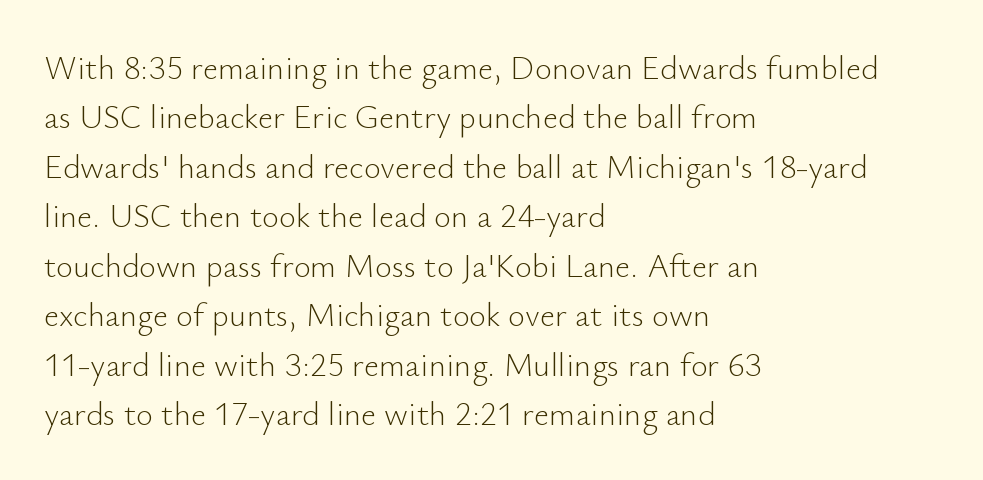
{"serif": "no", "italic": "no", "bold": "no", "weight": "light", "width": "normal", "stroke_contrast": "low", "x_height": "small", "monospaced": "no", "underline": "no", "align": "left", "line_spacing": "normal", "line_spacing_ratio": 1.5, "letter_spacing": "normal", "letter_spacing_em": 0.0, "glyph_px": 33}
